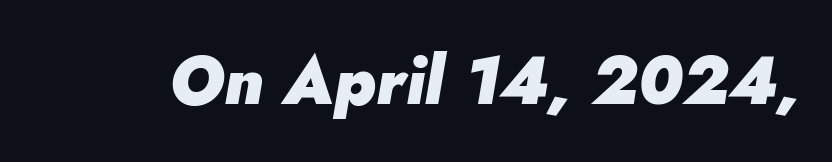
Q: Is the text bold? A: Yes.
Q: Is the text italic (slanted)? A: Yes, it leans right by about 5 degrees.
Q: Is the text underlined? A: No.
Q: Is the spacing between letters normal or unusually wide? A: Normal.
Q: Width (condensed, normal, or wide)? A: Normal.
Q: Stroke contrast? A: Low.
Q: x-height? A: Small.
Q: Monospaced? A: No.
